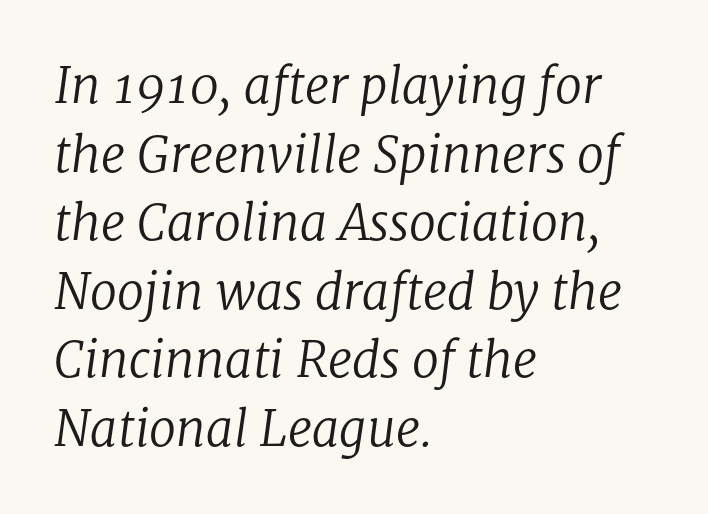
A classic flush-left, rag-right setting is used for this passage. Unmarked baselines from the first word to the last. This sample keeps an unexceptional amount of space between lines. The rendering applies a slant to the glyphs.
